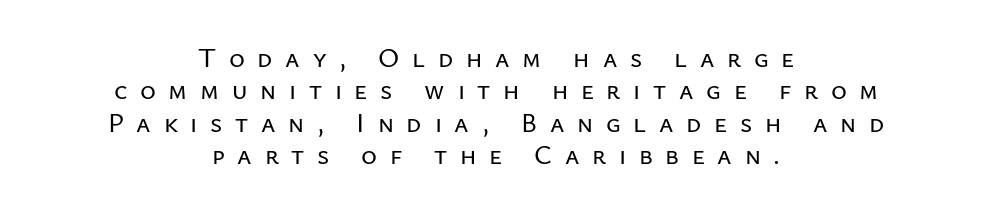
The image shows 27 px text type, upright; set centered, line spacing 1.2x, unusually wide letter spacing (+0.47 em), not underlined.
